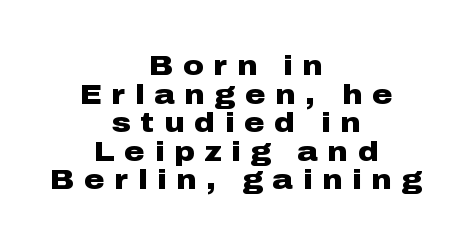
Q: Is the text bold? A: Yes.
Q: Is the text italic (slanted)? A: No, it is upright.
Q: Is the typeface a serif or a sans-serif typeface? A: Sans-serif.
Q: Is the text underlined? A: No.
Q: How is the paragraph aligned? A: Centered.
Q: Is the spacing between letters normal or unusually wide? A: Unusually wide.
Q: Is the spacing between lines tight, normal or loose? A: Tight.
Q: Width (condensed, normal, or wide)? A: Wide.
Q: Stroke contrast? A: Low.
Q: x-height? A: Medium.
Q: Monospaced? A: No.
